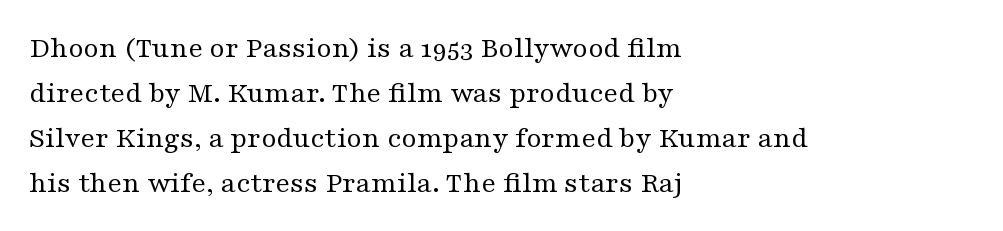
The image shows 31 px regular-weight, wide serif type, upright; set left-aligned, normal line spacing (1.45x), normal letter spacing, not underlined; medium stroke contrast and a medium x-height.
